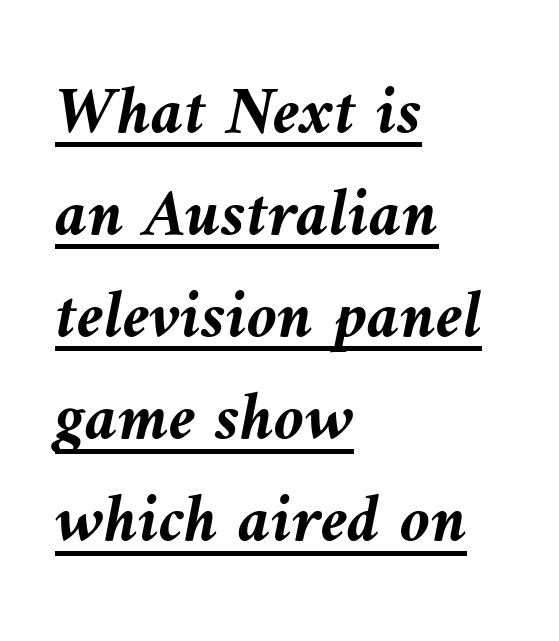
Q: Is the text bold? A: Yes.
Q: Is the text italic (slanted)? A: Yes, it leans left by about 10 degrees.
Q: Is the text underlined? A: Yes.
Q: How is the paragraph aligned? A: Left-aligned.
Q: Is the spacing between letters normal or unusually wide? A: Normal.
Q: Is the spacing between lines tight, normal or loose? A: Normal.
Q: Width (condensed, normal, or wide)? A: Normal.
Q: Stroke contrast? A: Medium.
Q: x-height? A: Medium.
Q: Monospaced? A: No.
